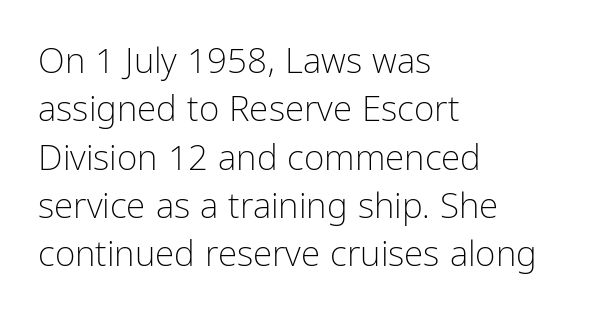
Q: Is the text bold? A: No.
Q: Is the text italic (slanted)? A: No, it is upright.
Q: Is the typeface a serif or a sans-serif typeface? A: Sans-serif.
Q: Is the text underlined? A: No.
Q: How is the paragraph aligned? A: Left-aligned.
Q: Is the spacing between letters normal or unusually wide? A: Normal.
Q: Is the spacing between lines tight, normal or loose? A: Normal.
Q: Width (condensed, normal, or wide)? A: Condensed.
Q: Stroke contrast? A: Low.
Q: x-height? A: Medium.
Q: Monospaced? A: No.
